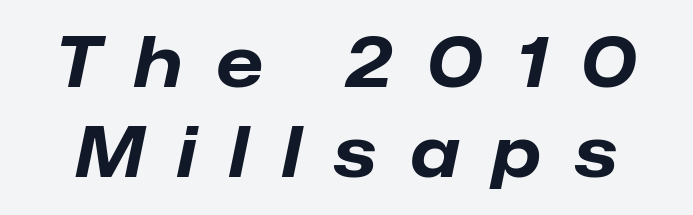
Q: Is the text bold? A: Yes.
Q: Is the text italic (slanted)? A: Yes, it leans right by about 12 degrees.
Q: Is the text underlined? A: No.
Q: Is the spacing between letters normal or unusually wide? A: Unusually wide.
Q: Is the spacing between lines tight, normal or loose? A: Normal.
Q: Width (condensed, normal, or wide)? A: Normal.
Q: Stroke contrast? A: Low.
Q: x-height? A: Medium.
Q: Monospaced? A: No.
